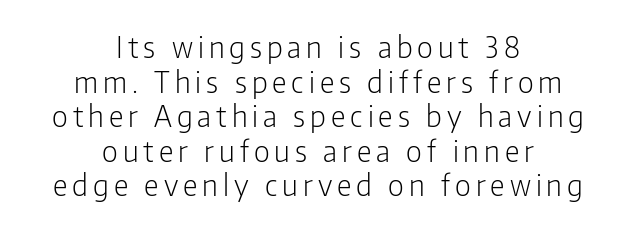
Q: Is the text bold? A: No.
Q: Is the text italic (slanted)? A: No, it is upright.
Q: Is the typeface a serif or a sans-serif typeface? A: Sans-serif.
Q: Is the text underlined? A: No.
Q: How is the paragraph aligned? A: Centered.
Q: Width (condensed, normal, or wide)? A: Condensed.
Q: Stroke contrast? A: Low.
Q: x-height? A: Medium.
Q: Monospaced? A: No.
